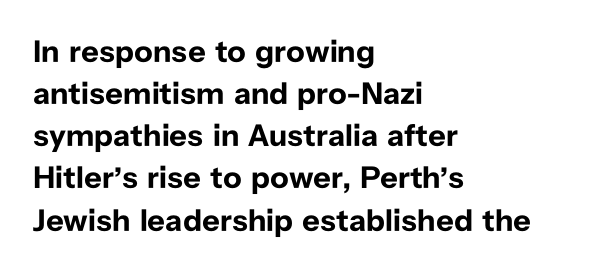
The image shows 31 px bold sans-serif type, upright; set left-aligned, normal line spacing (1.36x), normal letter spacing, not underlined; low stroke contrast and a medium x-height.
